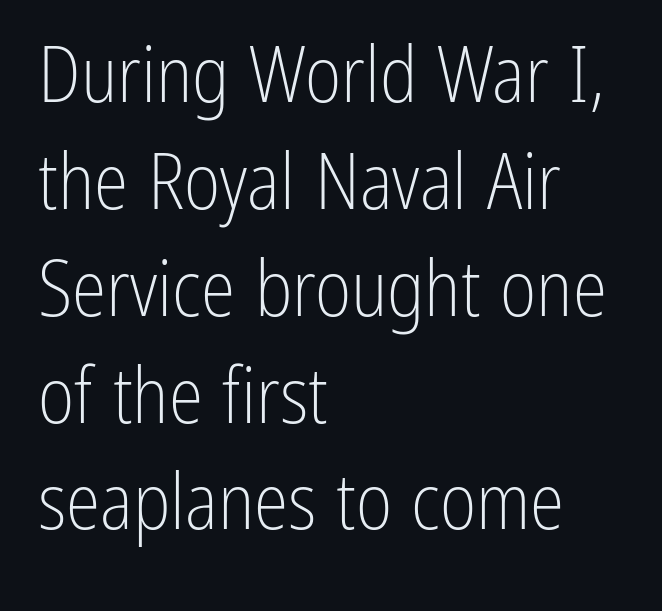
Q: Is the text bold? A: No.
Q: Is the text italic (slanted)? A: No, it is upright.
Q: Is the typeface a serif or a sans-serif typeface? A: Sans-serif.
Q: Is the text underlined? A: No.
Q: How is the paragraph aligned? A: Left-aligned.
Q: Is the spacing between letters normal or unusually wide? A: Normal.
Q: Is the spacing between lines tight, normal or loose? A: Normal.
Q: Width (condensed, normal, or wide)? A: Condensed.
Q: Stroke contrast? A: Low.
Q: x-height? A: Medium.
Q: Monospaced? A: No.
